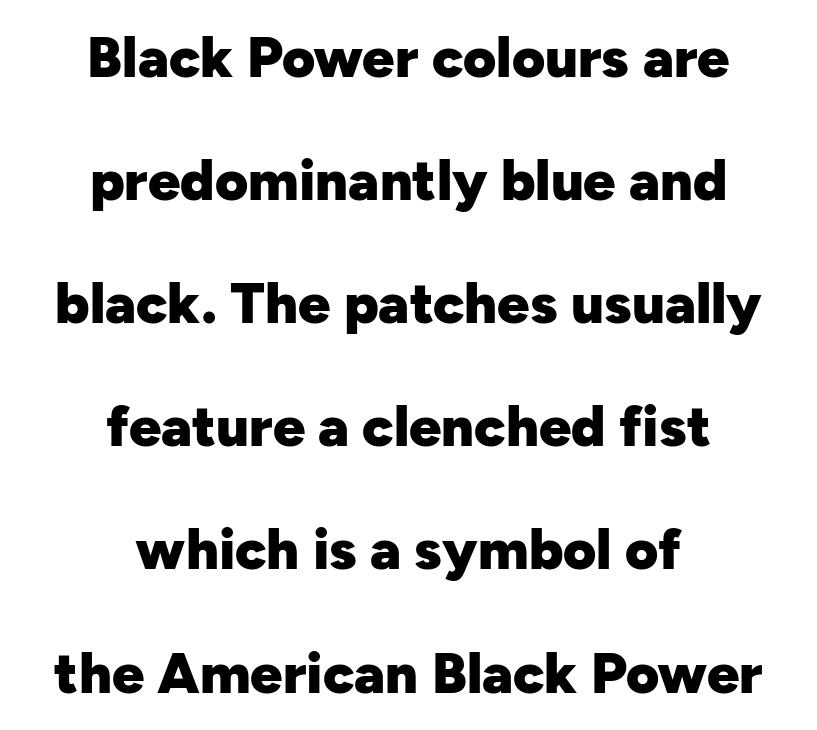
Typographically, this falls in the sans-serif category. The horizontal fit of the characters is conventional and even. Posture: straight, roman, zero tilt. Letters rest on an invisible, unmarked baseline. Its strokes are broad and dark, the hallmark of bold type.
